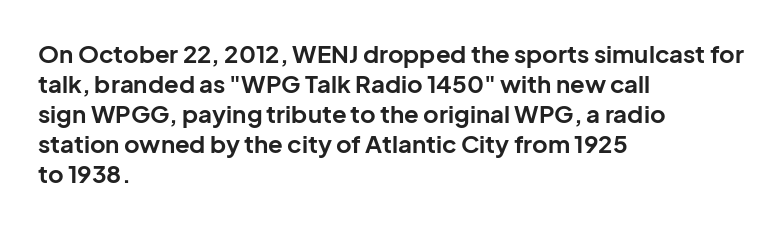
Q: Is the text bold? A: Yes.
Q: Is the text italic (slanted)? A: No, it is upright.
Q: Is the text underlined? A: No.
Q: How is the paragraph aligned? A: Left-aligned.
Q: Is the spacing between letters normal or unusually wide? A: Normal.
Q: Is the spacing between lines tight, normal or loose? A: Normal.
